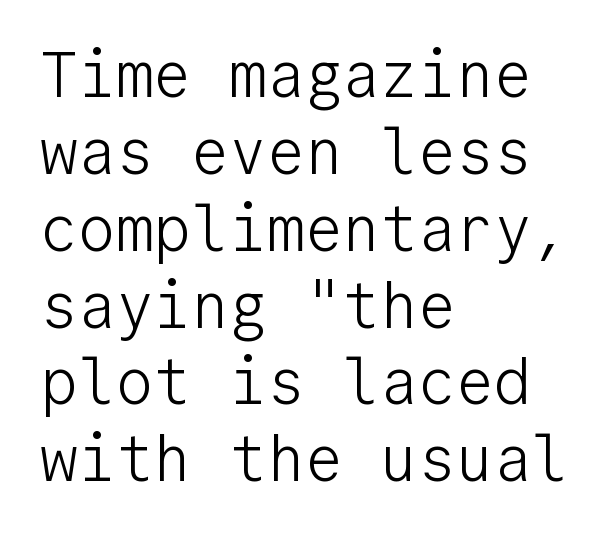
Q: Is the text bold? A: No.
Q: Is the text italic (slanted)? A: No, it is upright.
Q: Is the typeface a serif or a sans-serif typeface? A: Sans-serif.
Q: Is the text underlined? A: No.
Q: How is the paragraph aligned? A: Left-aligned.
Q: Is the spacing between letters normal or unusually wide? A: Normal.
Q: Width (condensed, normal, or wide)? A: Normal.
Q: Stroke contrast? A: Low.
Q: x-height? A: Medium.
Q: Monospaced? A: Yes.
